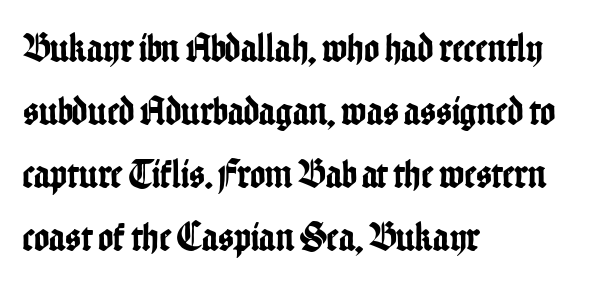
The image shows 41 px condensed sans-serif type, upright; set left-aligned, normal line spacing (1.54x), normal letter spacing, not underlined; low stroke contrast and a medium x-height.
